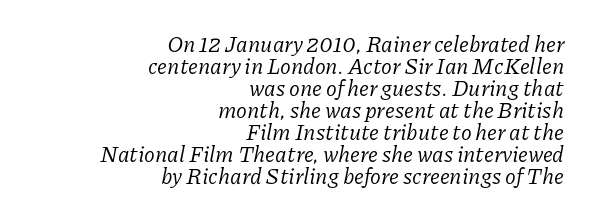
The passage shown leans; its letterforms are oblique. Unbolded letterforms with no extra heft. The strip under each line holds only bare page. Horizontally, the lines are justified to the trailing edge only. The gaps between neighbouring characters are ordinary and unremarkable. Horizontal bands of white between lines are thin slivers.
